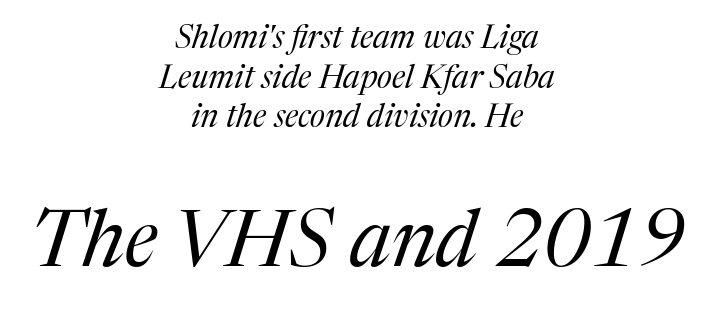
Q: Is the text bold? A: No.
Q: Is the text italic (slanted)? A: Yes, it leans right by about 17 degrees.
Q: Is the typeface a serif or a sans-serif typeface? A: Serif.
Q: Is the text underlined? A: No.
Q: How is the paragraph aligned? A: Centered.
Q: Is the spacing between letters normal or unusually wide? A: Normal.
Q: Which block of text is set in a larger size, the first (top) or the second (bottom)? A: The second (bottom) one.
Q: Width (condensed, normal, or wide)? A: Normal.
Q: Stroke contrast? A: Medium.
Q: x-height? A: Medium.
Q: Monospaced? A: No.
